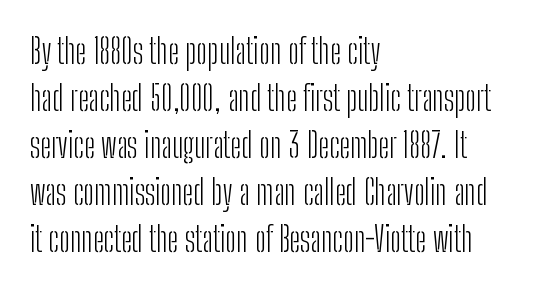
The image shows 34 px light, condensed sans-serif type, upright; set left-aligned, normal line spacing (1.38x), normal letter spacing, not underlined; low stroke contrast and a medium x-height.
